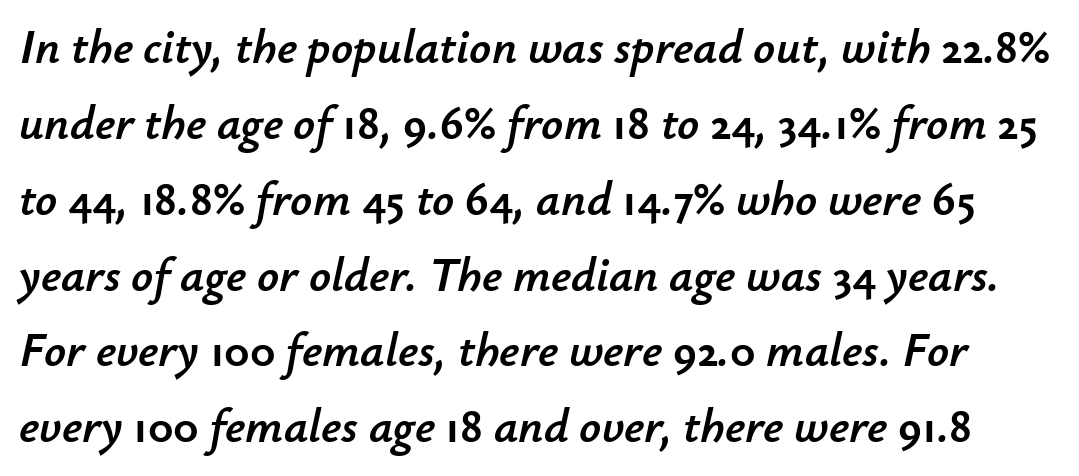
{"italic": "yes", "lean": "right", "slant_degrees": 12, "width": "normal", "stroke_contrast": "low", "x_height": "small", "monospaced": "no", "underline": "no", "line_spacing": "normal", "line_spacing_ratio": 1.58, "letter_spacing": "normal", "letter_spacing_em": 0.0, "glyph_px": 48}
